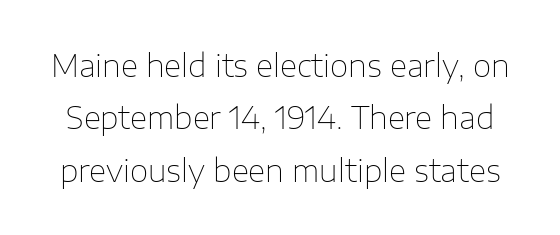
Stems and bowls with no extra thickness — not bold. Compared with typical body copy, the letter spacing here is the same. Does the type have serifs? No, each stem ends abruptly. Each row of text sits above clean, open space.
